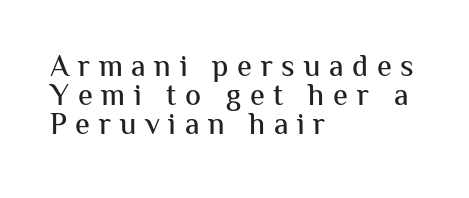
Q: Is the text italic (slanted)? A: No, it is upright.
Q: Is the typeface a serif or a sans-serif typeface? A: Sans-serif.
Q: Is the text underlined? A: No.
Q: How is the paragraph aligned? A: Left-aligned.
Q: Is the spacing between letters normal or unusually wide? A: Unusually wide.
Q: Is the spacing between lines tight, normal or loose? A: Tight.
Q: Width (condensed, normal, or wide)? A: Normal.
Q: Stroke contrast? A: Medium.
Q: x-height? A: Medium.
Q: Monospaced? A: No.
